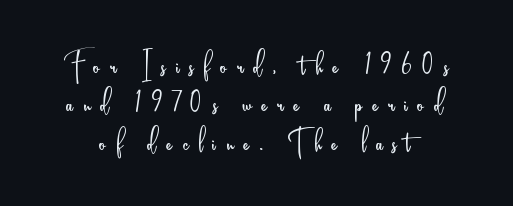
The image shows 40 px light, condensed sans-serif type; set tight line spacing (0.96x), unusually wide letter spacing (+0.25 em), not underlined; low stroke contrast and a small x-height.
